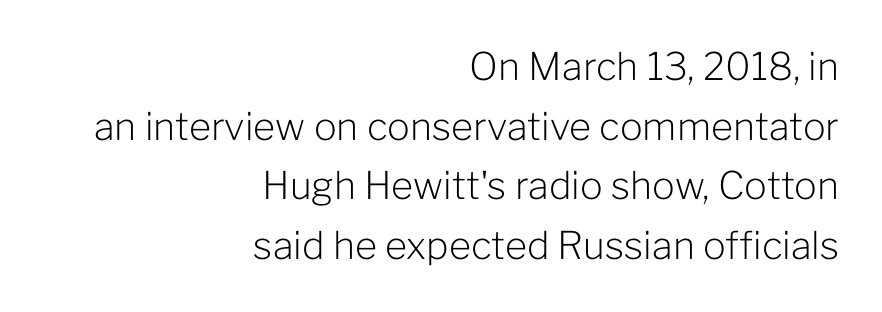
Q: Is the text bold? A: No.
Q: Is the text italic (slanted)? A: No, it is upright.
Q: Is the typeface a serif or a sans-serif typeface? A: Sans-serif.
Q: Is the text underlined? A: No.
Q: How is the paragraph aligned? A: Right-aligned.
Q: Is the spacing between letters normal or unusually wide? A: Normal.
Q: Is the spacing between lines tight, normal or loose? A: Normal.
Q: Width (condensed, normal, or wide)? A: Normal.
Q: Stroke contrast? A: Low.
Q: x-height? A: Medium.
Q: Monospaced? A: No.
